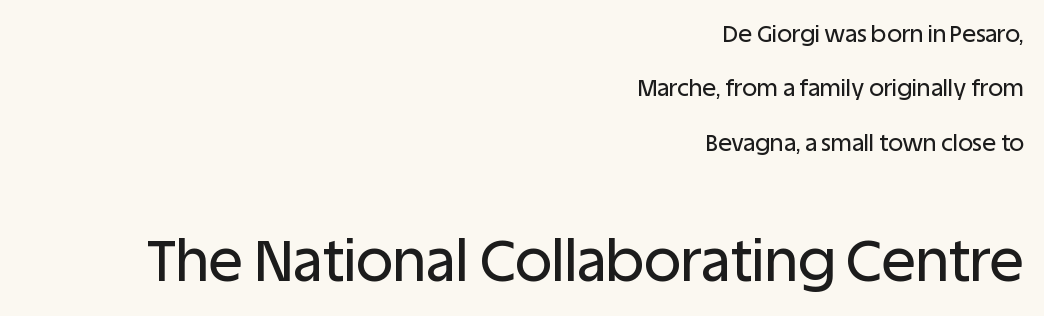
Nothing sits at the stroke ends, so this counts as sans-serif. The type is set solid horizontally, with unmodified tracking. Summary of vertical rhythm: relaxed, with wide interline spacing. A clean baseline with only descenders dipping below it. The lettering stays uniformly vertical, giving the passage a roman look. Each letter keeps its own natural width here, so spacing adapts to shape.
